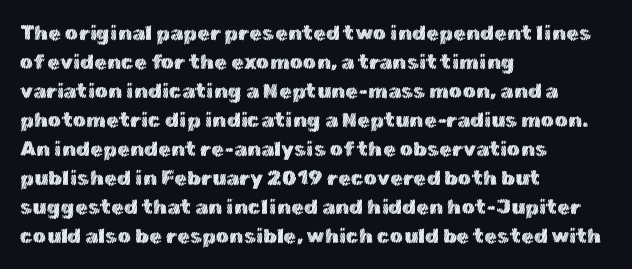
Q: Is the text italic (slanted)? A: No, it is upright.
Q: Is the text underlined? A: No.
Q: How is the paragraph aligned? A: Left-aligned.
Q: Is the spacing between letters normal or unusually wide? A: Normal.
Q: Is the spacing between lines tight, normal or loose? A: Normal.
